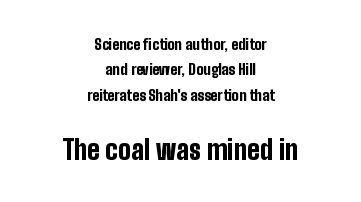
{"italic": "no", "bold": "yes", "underline": "no", "align": "center", "line_spacing": "normal", "line_spacing_ratio": 1.7, "letter_spacing": "normal", "letter_spacing_em": 0.0, "larger_block": "second", "size_ratio": 1.8, "glyph_px": 27}
